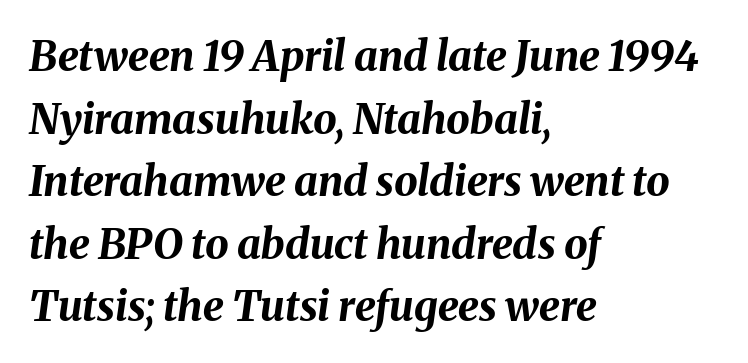
The image shows 42 px bold type, italic (leaning right); set left-aligned, normal line spacing (1.49x), normal letter spacing, not underlined; medium stroke contrast and a medium x-height.
